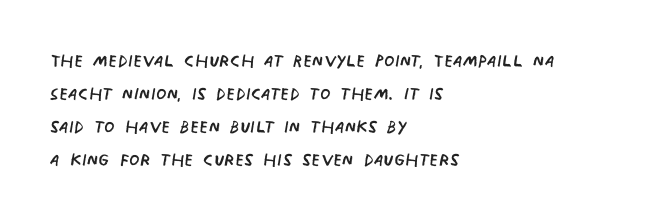
{"bold": "no", "underline": "no", "align": "left", "line_spacing": "normal", "line_spacing_ratio": 1.37, "letter_spacing": "normal", "letter_spacing_em": 0.0, "glyph_px": 24}
